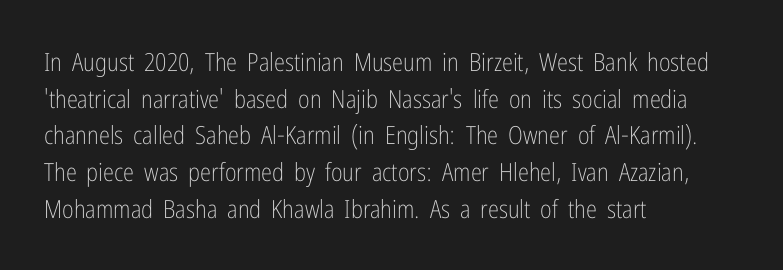
The image shows 25 px text type, upright; set left-aligned, normal line spacing (1.47x), normal letter spacing, not underlined.
